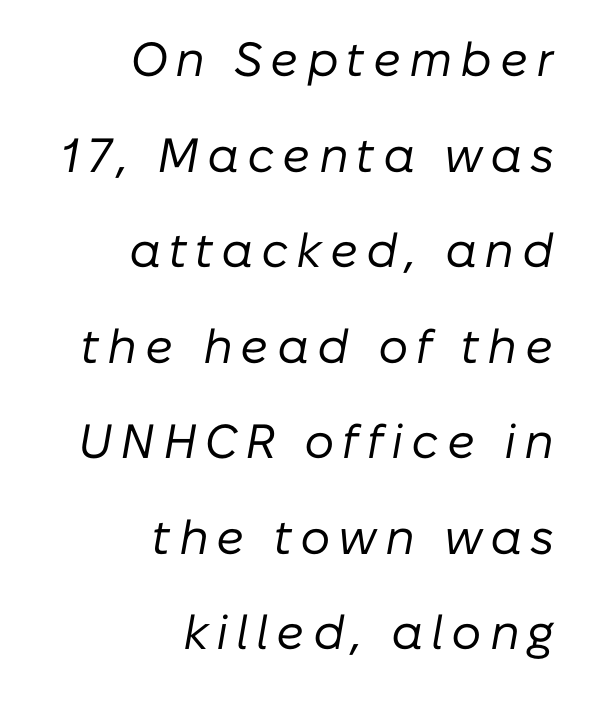
Summary of weight: not heavy and not bold. Do the characters align in a grid? No, the font is proportional. The glyphs are unaccompanied by any horizontal stroke below them. Emphasis-style slanted type is in use.
